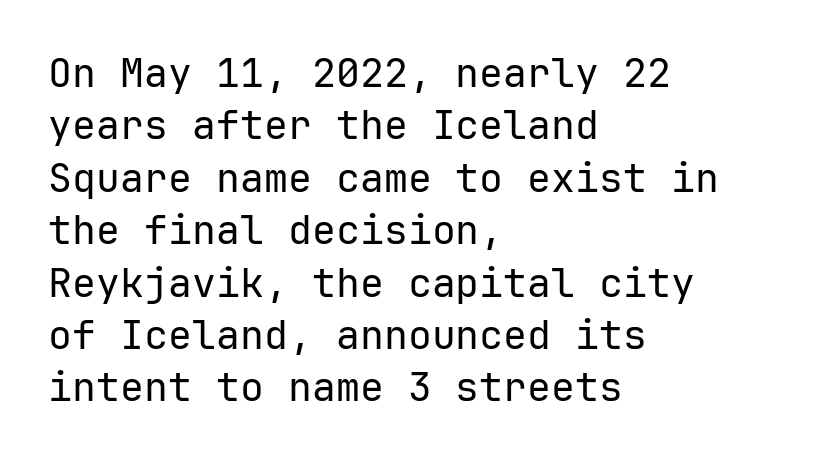
Each stroke keeps to a modest, everyday thickness or less. The rag falls on the right side of this text block. This sample keeps an unexceptional amount of space between lines. Type style note: lacks serifs. A clean baseline with only descenders dipping below it. Standard letterfit; no display-style spreading of the glyphs.
